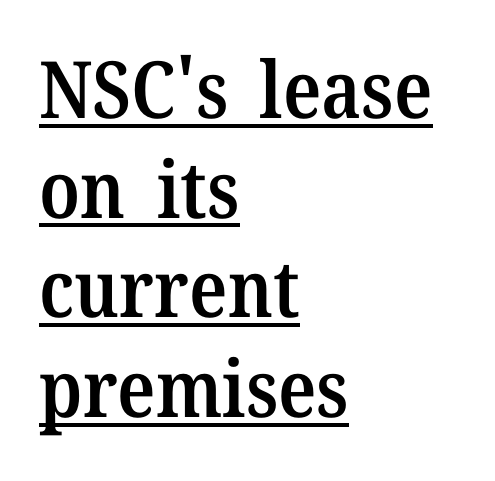
Q: Is the text bold? A: Semi-bold.
Q: Is the text italic (slanted)? A: No, it is upright.
Q: Is the typeface a serif or a sans-serif typeface? A: Serif.
Q: Is the text underlined? A: Yes.
Q: How is the paragraph aligned? A: Left-aligned.
Q: Is the spacing between letters normal or unusually wide? A: Normal.
Q: Is the spacing between lines tight, normal or loose? A: Normal.
Q: Width (condensed, normal, or wide)? A: Normal.
Q: Stroke contrast? A: Medium.
Q: x-height? A: Medium.
Q: Monospaced? A: No.
